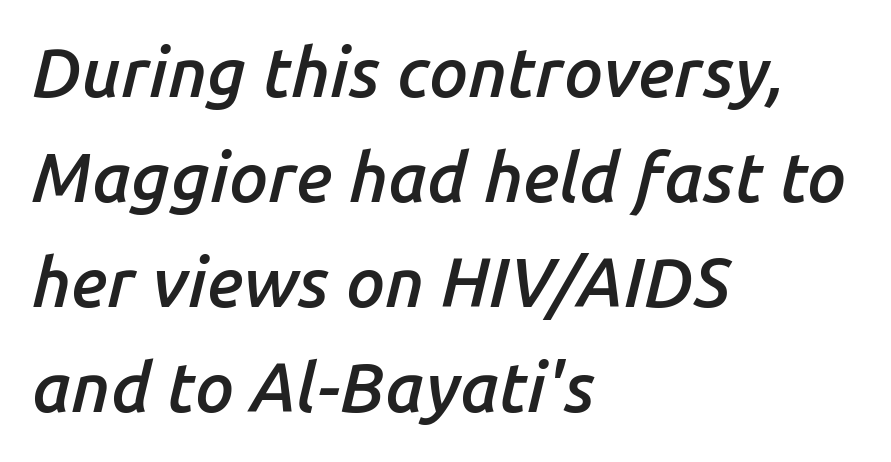
{"italic": "yes", "lean": "right", "slant_degrees": 14, "bold": "semi", "weight": "semibold", "width": "normal", "stroke_contrast": "low", "x_height": "medium", "monospaced": "no", "underline": "no", "align": "left", "line_spacing": "normal", "line_spacing_ratio": 1.52, "letter_spacing": "normal", "letter_spacing_em": 0.0, "glyph_px": 69}
